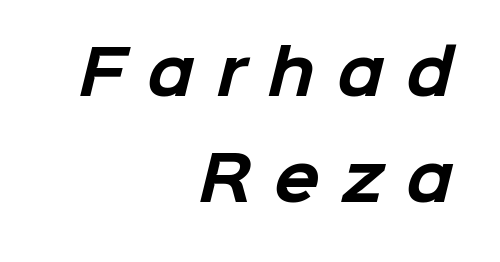
Q: Is the text bold? A: Yes.
Q: Is the typeface a serif or a sans-serif typeface? A: Sans-serif.
Q: Is the text underlined? A: No.
Q: How is the paragraph aligned? A: Right-aligned.
Q: Is the spacing between letters normal or unusually wide? A: Unusually wide.
Q: Width (condensed, normal, or wide)? A: Normal.
Q: Stroke contrast? A: Low.
Q: x-height? A: Medium.
Q: Monospaced? A: No.
